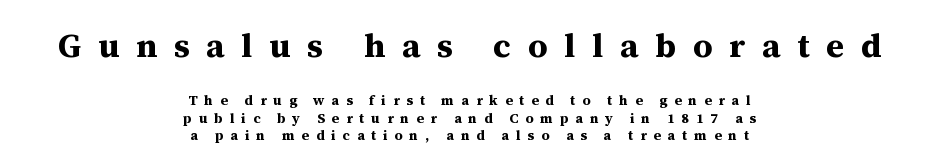
Q: Is the text bold? A: Yes.
Q: Is the text italic (slanted)? A: No, it is upright.
Q: Is the typeface a serif or a sans-serif typeface? A: Serif.
Q: Is the text underlined? A: No.
Q: How is the paragraph aligned? A: Centered.
Q: Is the spacing between letters normal or unusually wide? A: Unusually wide.
Q: Which block of text is set in a larger size, the first (top) or the second (bottom)? A: The first (top) one.
Q: Width (condensed, normal, or wide)? A: Normal.
Q: Stroke contrast? A: Medium.
Q: x-height? A: Medium.
Q: Monospaced? A: No.
